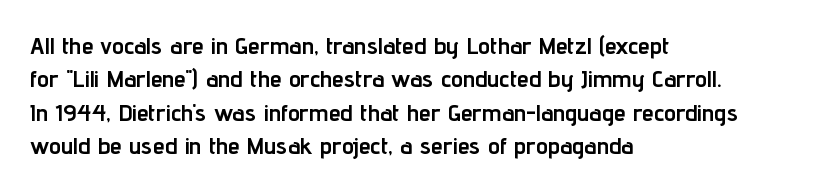
You can tell it's not italic because the verticals are truly vertical. Descender tails drop into unmarked territory. Baseline-to-baseline distance is the conventional proportion of letter height. Nobody touched the tracking dial on this one. Thick stems and heavy bowls — unmistakably bold. One-word summary of the alignment: left.
